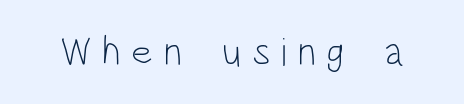
The image shows 40 px light, condensed sans-serif type, upright; set unusually wide letter spacing (+0.27 em), not underlined; low stroke contrast and a large x-height.
